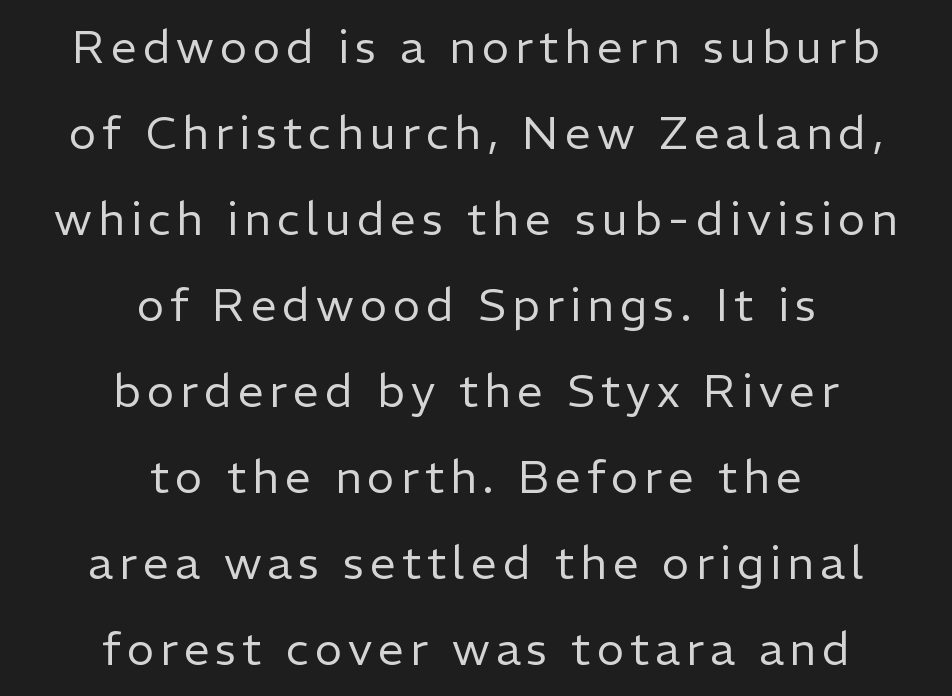
Q: Is the text bold? A: No.
Q: Is the text italic (slanted)? A: No, it is upright.
Q: Is the typeface a serif or a sans-serif typeface? A: Sans-serif.
Q: Is the text underlined? A: No.
Q: How is the paragraph aligned? A: Centered.
Q: Width (condensed, normal, or wide)? A: Normal.
Q: Stroke contrast? A: Low.
Q: x-height? A: Medium.
Q: Monospaced? A: No.
